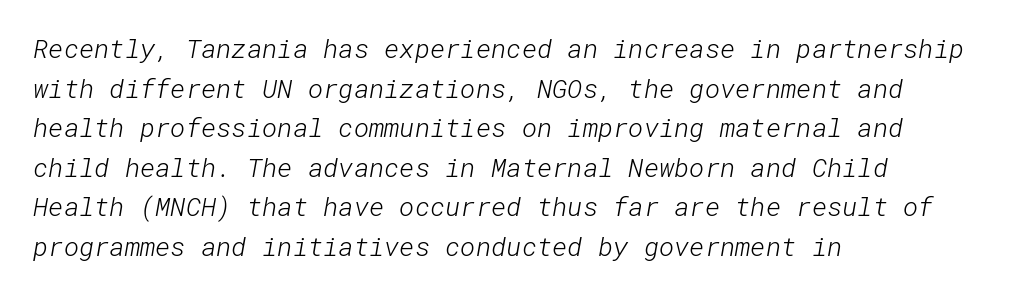
{"bold": "no", "underline": "no", "align": "left", "line_spacing": "normal", "line_spacing_ratio": 1.52, "letter_spacing": "normal", "letter_spacing_em": 0.0, "glyph_px": 26}
